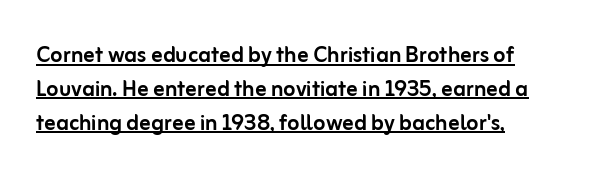
Leftover space on each line is placed entirely after the last word. The type sits square on the baseline with zero lean. The passage shown is underscored from start to finish. Proportional: the letters do not fall into vertical columns.
